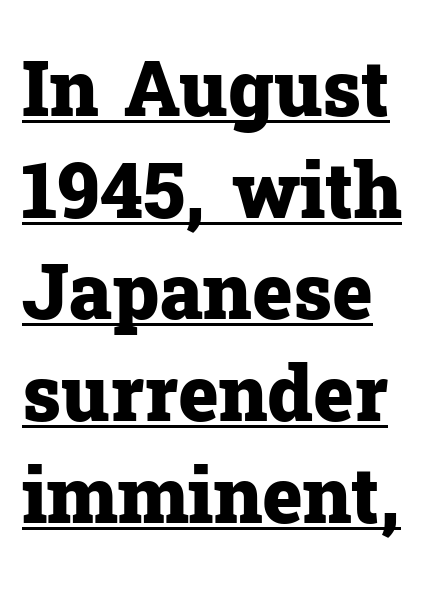
Whoever set this chose a conventional vertical rhythm. If you drew a ruler down the left edge, every line would touch it. The face used here is proportionally spaced, like ordinary book or web type. Between one letter and the next there's only the usual sliver of space. No italicization has been applied; the sample stays upright.
